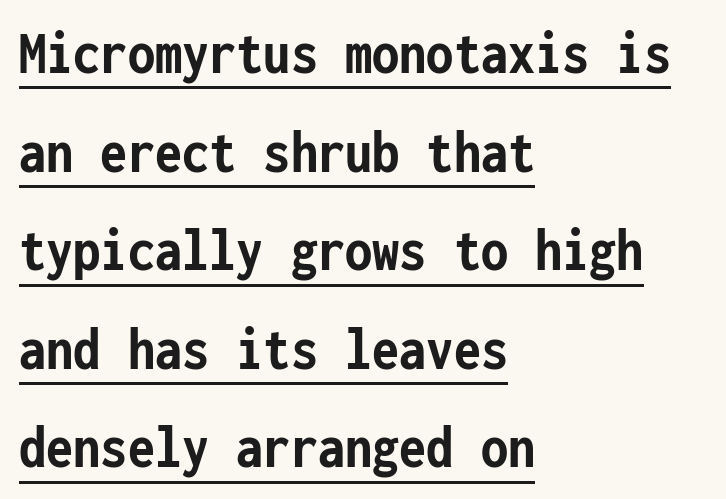
{"serif": "no", "italic": "no", "bold": "yes", "weight": "semibold", "width": "condensed", "stroke_contrast": "low", "x_height": "medium", "monospaced": "yes", "underline": "yes", "align": "left", "line_spacing": "normal", "line_spacing_ratio": 1.59, "letter_spacing": "normal", "letter_spacing_em": 0.0, "glyph_px": 62}
